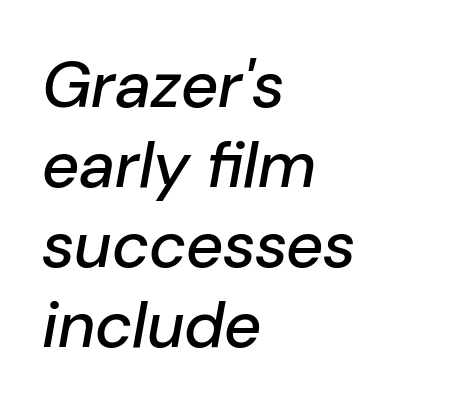
The image shows 65 px text type, italic (leaning right); set left-aligned, line spacing 1.23x, normal letter spacing, not underlined; low stroke contrast and a medium x-height.
